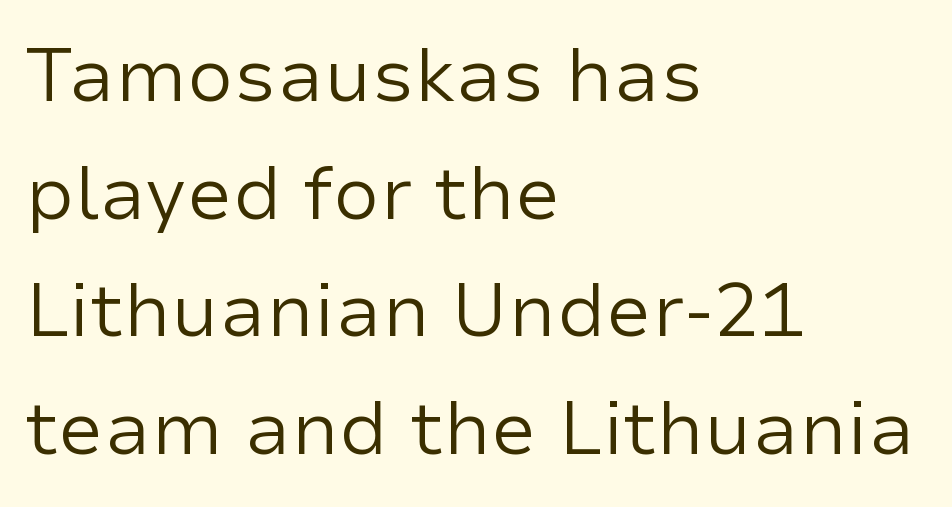
{"serif": "no", "italic": "no", "bold": "no", "weight": "regular", "width": "normal", "stroke_contrast": "low", "x_height": "medium", "monospaced": "no", "underline": "no", "align": "left", "line_spacing": "normal", "line_spacing_ratio": 1.57, "letter_spacing": "normal", "letter_spacing_em": 0.0, "glyph_px": 75}
